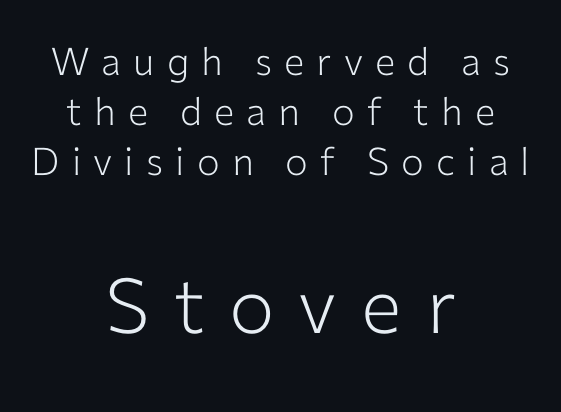
Q: Is the text bold? A: No.
Q: Is the text italic (slanted)? A: No, it is upright.
Q: Is the typeface a serif or a sans-serif typeface? A: Sans-serif.
Q: Is the text underlined? A: No.
Q: How is the paragraph aligned? A: Centered.
Q: Is the spacing between letters normal or unusually wide? A: Unusually wide.
Q: Is the spacing between lines tight, normal or loose? A: Normal.
Q: Which block of text is set in a larger size, the first (top) or the second (bottom)? A: The second (bottom) one.
Q: Width (condensed, normal, or wide)? A: Normal.
Q: Stroke contrast? A: Low.
Q: x-height? A: Medium.
Q: Monospaced? A: No.
